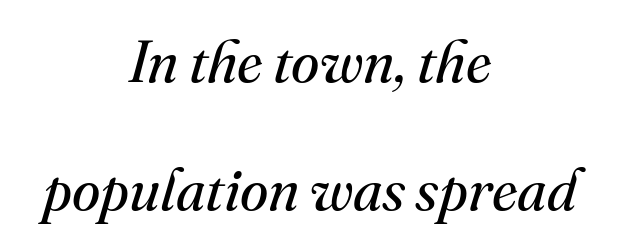
The image shows 58 px regular-weight serif type, italic (leaning right); set centered, loose line spacing (2.2x), normal letter spacing, not underlined; medium stroke contrast and a small x-height.
